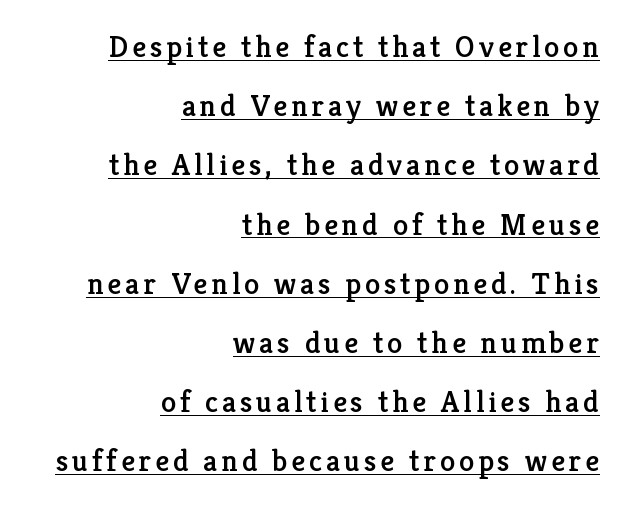
Q: Is the text italic (slanted)? A: No, it is upright.
Q: Is the typeface a serif or a sans-serif typeface? A: Serif.
Q: Is the text underlined? A: Yes.
Q: How is the paragraph aligned? A: Right-aligned.
Q: Is the spacing between lines tight, normal or loose? A: Loose.
Q: Width (condensed, normal, or wide)? A: Normal.
Q: Stroke contrast? A: Low.
Q: x-height? A: Medium.
Q: Monospaced? A: No.
